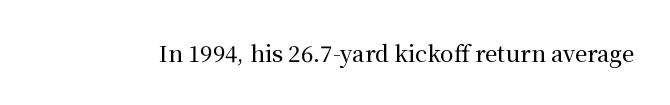
{"italic": "no", "underline": "no", "letter_spacing": "normal", "letter_spacing_em": 0.0, "glyph_px": 22}
